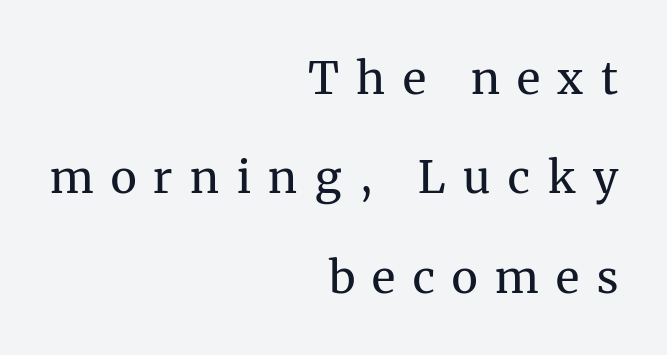
The image shows 45 px regular-weight serif type, upright; set right-aligned, loose line spacing (2.21x), unusually wide letter spacing (+0.39 em), not underlined; medium stroke contrast and a medium x-height.
